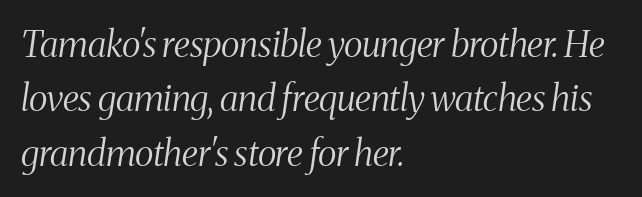
Letterform terminals end in serifs throughout the passage. Quick note: italic. A quiet, ordinary-to-light weight characterises the typeface. Interline gaps are of average width in this sample. A classic flush-left, rag-right setting is used for this passage.
